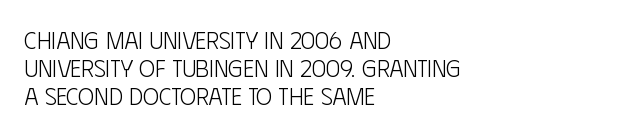
Q: Is the text bold? A: No.
Q: Is the text italic (slanted)? A: No, it is upright.
Q: Is the text underlined? A: No.
Q: How is the paragraph aligned? A: Left-aligned.
Q: Is the spacing between letters normal or unusually wide? A: Normal.
